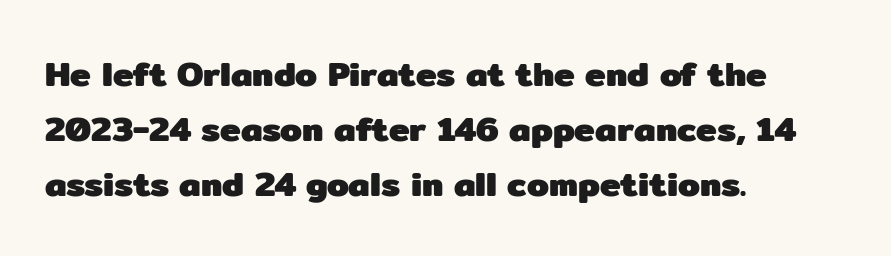
Q: Is the text bold? A: Yes.
Q: Is the text italic (slanted)? A: No, it is upright.
Q: Is the typeface a serif or a sans-serif typeface? A: Sans-serif.
Q: Is the text underlined? A: No.
Q: How is the paragraph aligned? A: Left-aligned.
Q: Is the spacing between letters normal or unusually wide? A: Normal.
Q: Is the spacing between lines tight, normal or loose? A: Normal.
Q: Width (condensed, normal, or wide)? A: Normal.
Q: Stroke contrast? A: Low.
Q: x-height? A: Medium.
Q: Monospaced? A: No.
